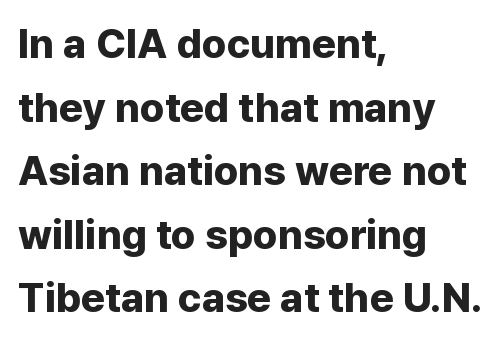
You can tell from the bare stems that sans-serif type was used. Designer's note — italics off, roman on. Notice how descenders clear the ascenders below comfortably — that's standard leading. The strip under each line holds only bare page.
